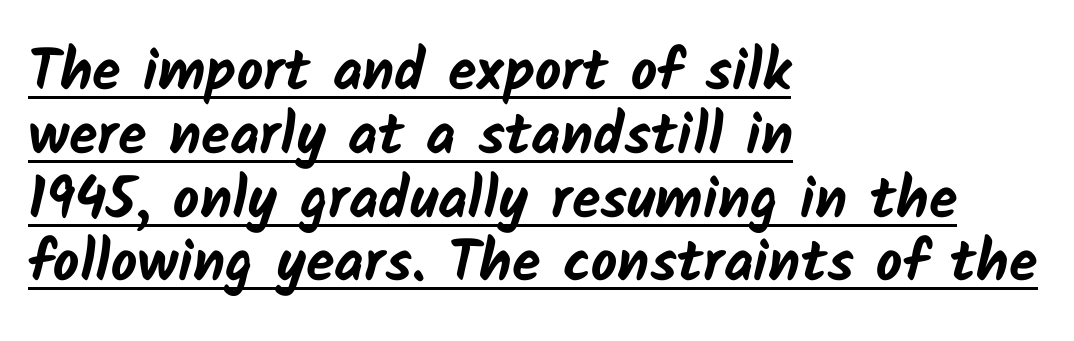
How are the letters spaced? Ordinarily, with no added tracking. A full-strength bold gives these letters their thick strokes. Varying glyph widths throughout — classic text-font behaviour. Check where the strokes stop: nothing finishes them off — pure sans. Each new line begins almost immediately beneath the previous one. In CSS terms this would be text-align: left.
